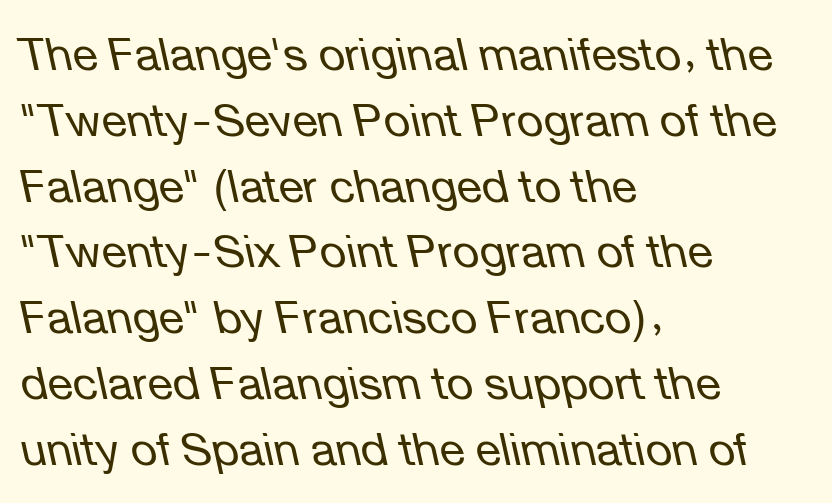
{"italic": "yes", "lean": "left", "slant_degrees": 12, "bold": "no", "weight": "regular", "width": "normal", "stroke_contrast": "low", "x_height": "medium", "monospaced": "no", "underline": "no", "align": "left", "line_spacing": "normal", "line_spacing_ratio": 1.43, "letter_spacing": "normal", "letter_spacing_em": 0.0, "glyph_px": 46}
